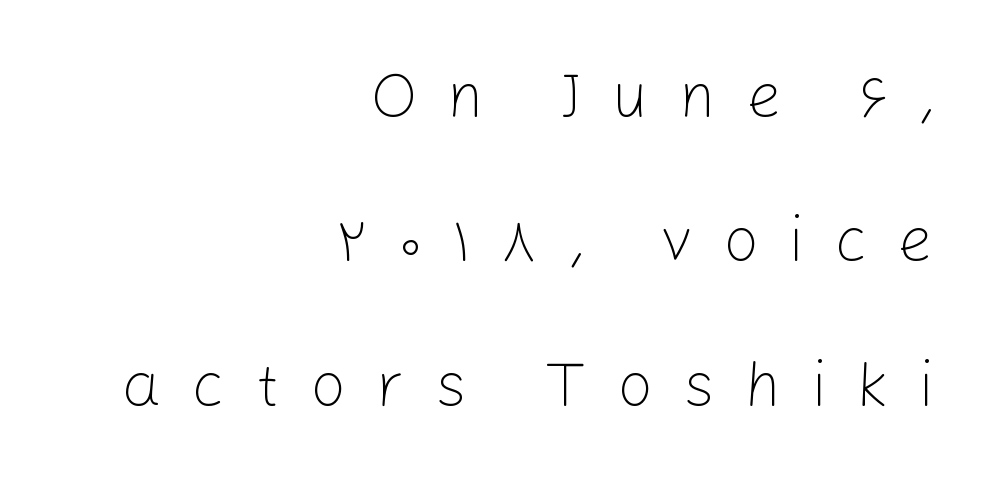
{"serif": "no", "italic": "no", "bold": "no", "weight": "light", "width": "normal", "stroke_contrast": "low", "x_height": "medium", "monospaced": "no", "underline": "no", "align": "right", "line_spacing": "loose", "line_spacing_ratio": 2.29, "letter_spacing": "wide", "letter_spacing_em": 0.48, "glyph_px": 63}
